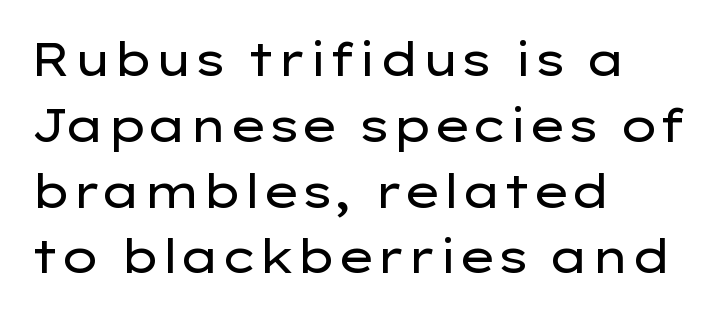
The font family rendered here belongs to the sans-serif group. This rendering leaves character spacing at its baseline value. Is the stroke heavy? The answer is a plain regular-or-lighter. The setting favours the left margin, as ordinary paragraphs usually do.
